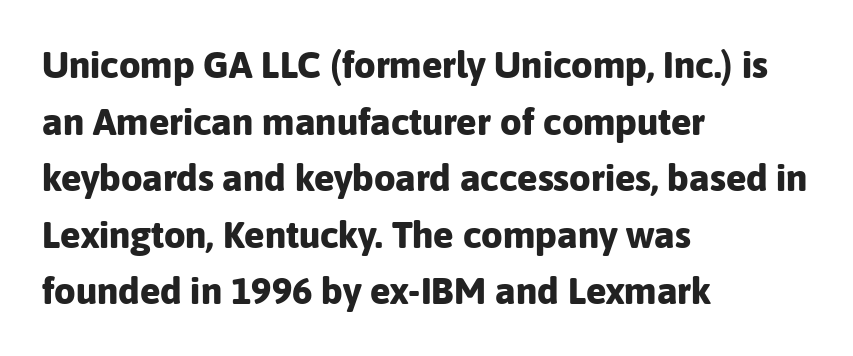
The image shows 38 px bold sans-serif type, upright; set left-aligned, normal line spacing (1.49x), normal letter spacing, not underlined; low stroke contrast and a medium x-height.
